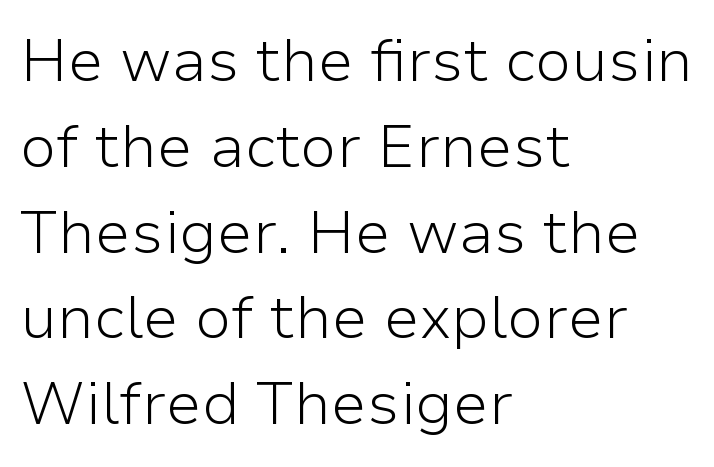
Q: Is the text bold? A: No.
Q: Is the text italic (slanted)? A: No, it is upright.
Q: Is the typeface a serif or a sans-serif typeface? A: Sans-serif.
Q: Is the text underlined? A: No.
Q: How is the paragraph aligned? A: Left-aligned.
Q: Is the spacing between letters normal or unusually wide? A: Normal.
Q: Is the spacing between lines tight, normal or loose? A: Normal.
Q: Width (condensed, normal, or wide)? A: Normal.
Q: Stroke contrast? A: Low.
Q: x-height? A: Medium.
Q: Monospaced? A: No.
